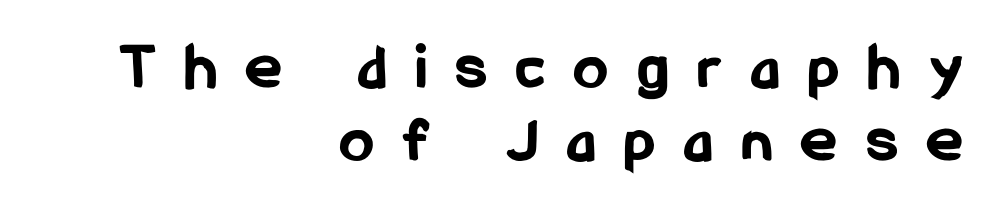
Is the letter spacing exaggerated? Yes — the characters are pushed far apart. Type without underlining. The rendering uses natural spacing where letterforms have individual widths. Line spacing here is tight.
